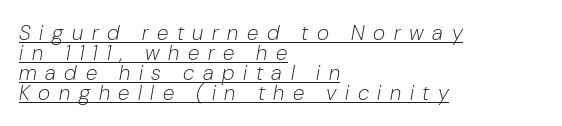
{"italic": "yes", "lean": "right", "slant_degrees": 10, "bold": "no", "underline": "yes", "align": "left", "line_spacing": "tight", "line_spacing_ratio": 0.95, "letter_spacing": "wide", "letter_spacing_em": 0.41, "glyph_px": 21}
